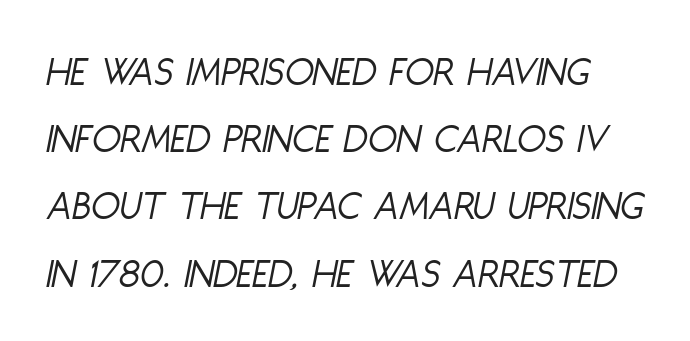
This rendering features lettering with no underline. The letters advance in unequal steps, a hallmark of proportional type. The face looks like a standard text weight, possibly lighter. Short note: letters normally spaced. The leading is moderate, giving the passage an even texture.
